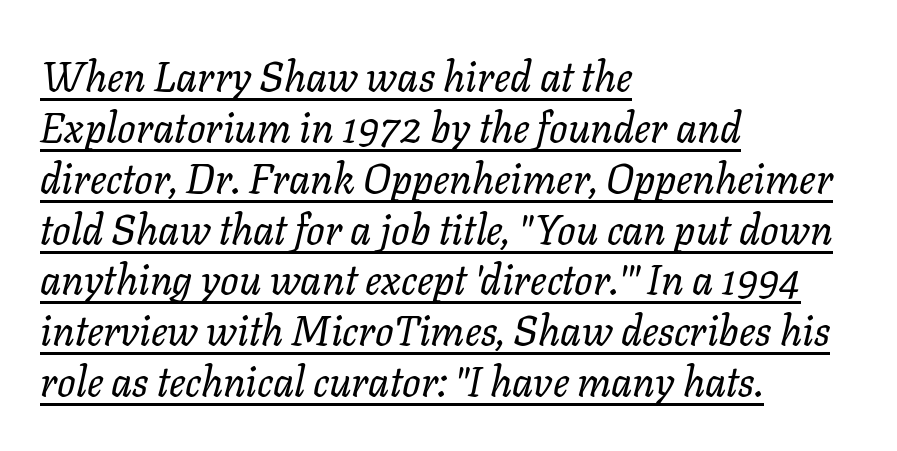
The image shows 41 px regular-weight type, italic (leaning right); set left-aligned, line spacing 1.24x, normal letter spacing, underlined; low stroke contrast and a medium x-height.
